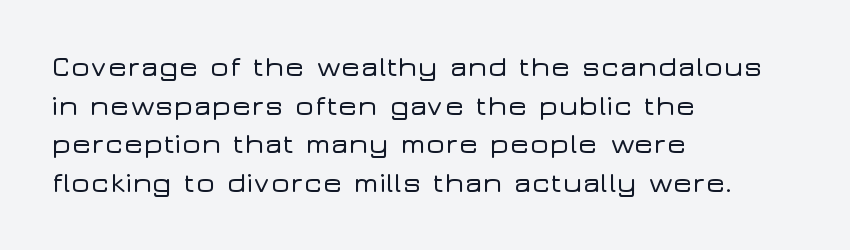
The image shows 29 px wide sans-serif type, upright; set left-aligned, normal line spacing (1.33x), normal letter spacing, not underlined; low stroke contrast and a medium x-height.
